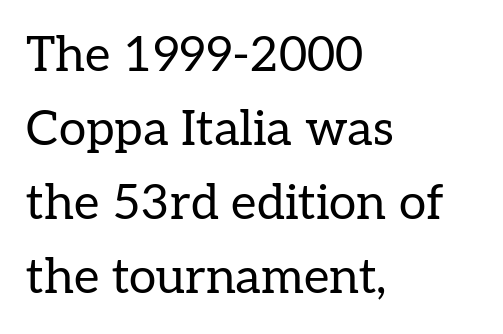
Q: Is the text bold? A: No.
Q: Is the text italic (slanted)? A: No, it is upright.
Q: Is the typeface a serif or a sans-serif typeface? A: Serif.
Q: Is the text underlined? A: No.
Q: How is the paragraph aligned? A: Left-aligned.
Q: Is the spacing between letters normal or unusually wide? A: Normal.
Q: Is the spacing between lines tight, normal or loose? A: Normal.
Q: Width (condensed, normal, or wide)? A: Normal.
Q: Stroke contrast? A: Low.
Q: x-height? A: Medium.
Q: Monospaced? A: No.
